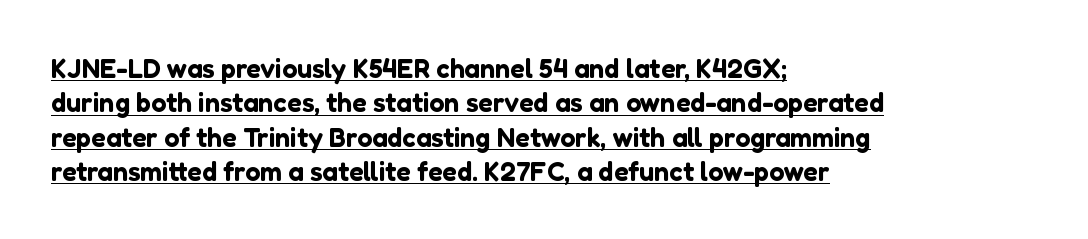
{"italic": "no", "underline": "yes", "align": "left", "line_spacing": "normal", "line_spacing_ratio": 1.27, "letter_spacing": "normal", "letter_spacing_em": 0.0, "glyph_px": 27}
